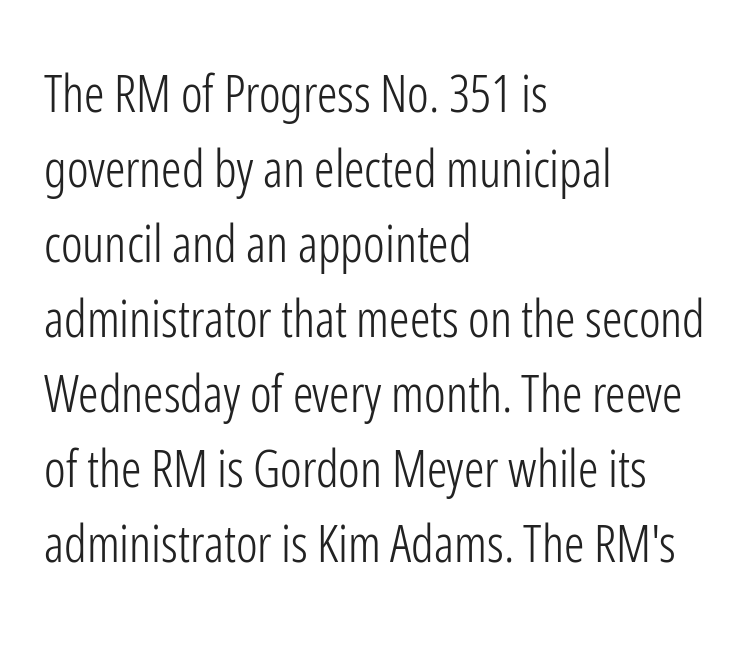
This sample uses plain, unmodified letter spacing. No italicization has been applied; the sample stays upright. Look at the bottom of the vertical strokes: they stop flat, with no serifs. Visually the block forms a straight wall on the left and a jagged coastline on the right.
